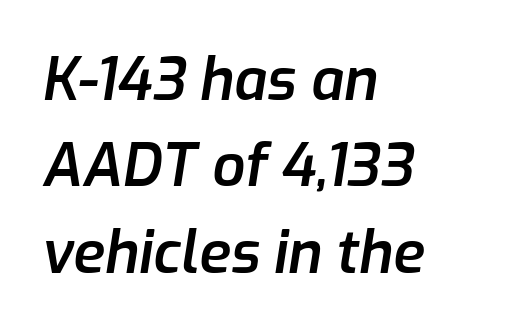
{"italic": "yes", "lean": "right", "slant_degrees": 9, "bold": "semi", "weight": "semibold", "width": "normal", "stroke_contrast": "low", "x_height": "medium", "monospaced": "no", "underline": "no", "align": "left", "line_spacing": "normal", "line_spacing_ratio": 1.49, "letter_spacing": "normal", "letter_spacing_em": 0.0, "glyph_px": 58}
